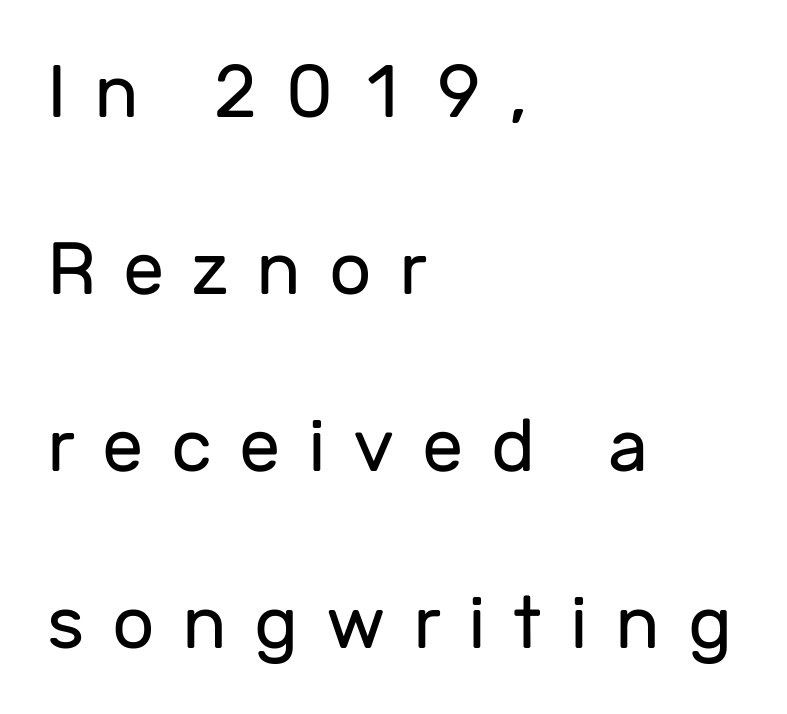
Q: Is the text bold? A: No.
Q: Is the text italic (slanted)? A: No, it is upright.
Q: Is the typeface a serif or a sans-serif typeface? A: Sans-serif.
Q: Is the text underlined? A: No.
Q: How is the paragraph aligned? A: Left-aligned.
Q: Is the spacing between letters normal or unusually wide? A: Unusually wide.
Q: Is the spacing between lines tight, normal or loose? A: Loose.
Q: Width (condensed, normal, or wide)? A: Normal.
Q: Stroke contrast? A: Low.
Q: x-height? A: Medium.
Q: Monospaced? A: No.
